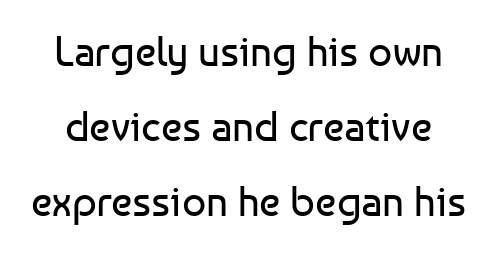
Plain, unruled lines of type. These lines are composed in type without serifs. You can tell it's not italic because the verticals are truly vertical. These glyphs show unthickened strokes, regular width or finer.
